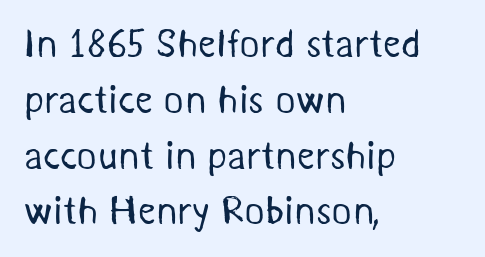
{"serif": "no", "bold": "no", "weight": "regular", "width": "normal", "stroke_contrast": "medium", "x_height": "medium", "monospaced": "no", "underline": "no", "align": "left", "line_spacing": "normal", "line_spacing_ratio": 1.43, "letter_spacing": "normal", "letter_spacing_em": 0.0, "glyph_px": 39}
